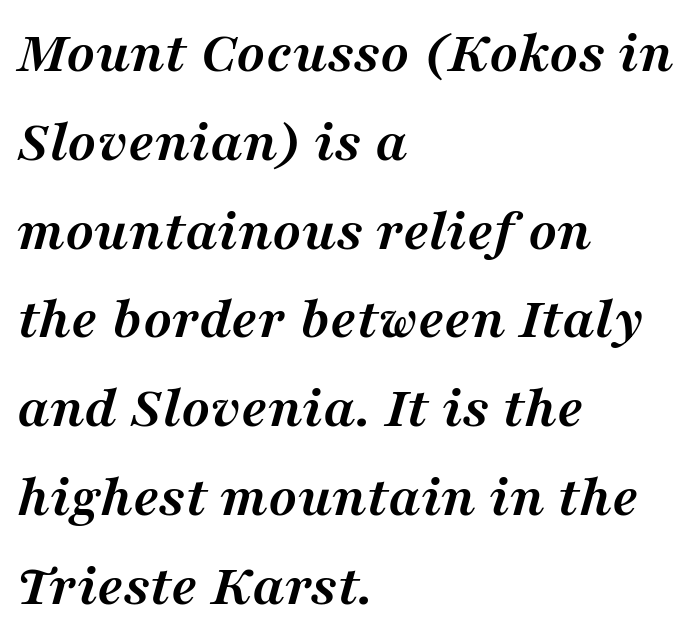
Q: Is the text bold? A: Yes.
Q: Is the text italic (slanted)? A: Yes, it leans right by about 16 degrees.
Q: Is the typeface a serif or a sans-serif typeface? A: Serif.
Q: Is the text underlined? A: No.
Q: How is the paragraph aligned? A: Left-aligned.
Q: Is the spacing between letters normal or unusually wide? A: Normal.
Q: Is the spacing between lines tight, normal or loose? A: Normal.
Q: Width (condensed, normal, or wide)? A: Normal.
Q: Stroke contrast? A: Medium.
Q: x-height? A: Medium.
Q: Monospaced? A: No.
